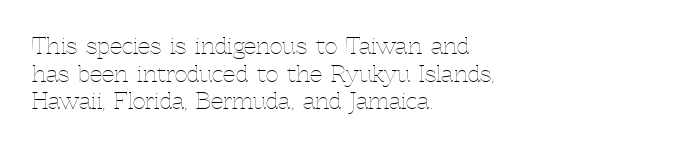
{"italic": "no", "bold": "no", "underline": "no", "align": "left", "line_spacing": "normal", "line_spacing_ratio": 1.26, "letter_spacing": "normal", "letter_spacing_em": 0.0, "glyph_px": 22}
